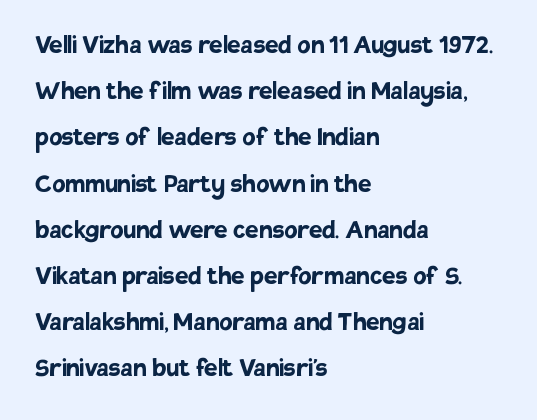
{"serif": "no", "italic": "no", "bold": "yes", "weight": "semibold", "width": "normal", "stroke_contrast": "low", "x_height": "large", "monospaced": "no", "underline": "no", "align": "left", "line_spacing": "normal", "line_spacing_ratio": 1.54, "letter_spacing": "normal", "letter_spacing_em": 0.0, "glyph_px": 30}
